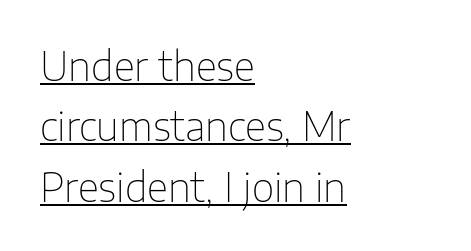
The image shows 39 px thin sans-serif type, upright; set left-aligned, normal line spacing (1.55x), normal letter spacing, underlined; low stroke contrast and a medium x-height.
